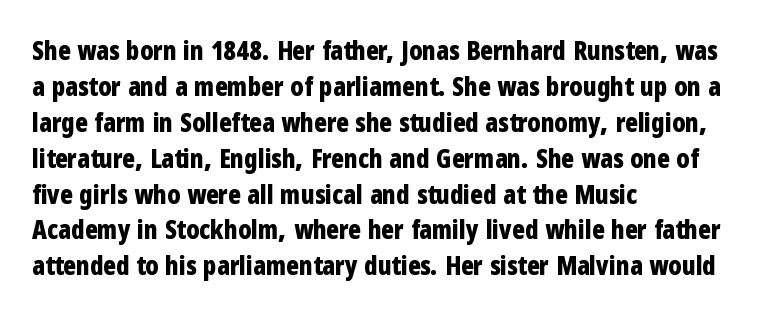
Q: Is the text bold? A: Yes.
Q: Is the text italic (slanted)? A: No, it is upright.
Q: Is the text underlined? A: No.
Q: How is the paragraph aligned? A: Left-aligned.
Q: Is the spacing between letters normal or unusually wide? A: Normal.
Q: Is the spacing between lines tight, normal or loose? A: Normal.
